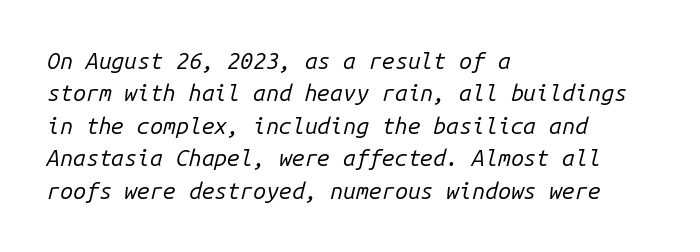
The rendering keeps characters at their native spacing. Slanted lettering throughout. Each new line begins a customary step beneath the previous one. Counters stay open thanks to moderate or lighter strokes. Honestly, there is no underline to notice here at all. The paragraph has a hard left edge and a soft right edge.
